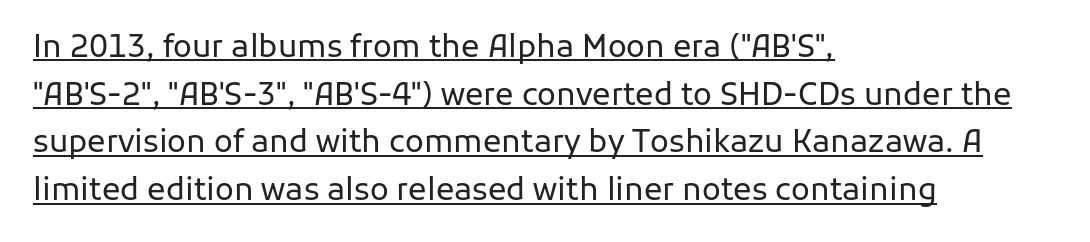
Q: Is the text bold? A: No.
Q: Is the text italic (slanted)? A: No, it is upright.
Q: Is the typeface a serif or a sans-serif typeface? A: Sans-serif.
Q: Is the text underlined? A: Yes.
Q: How is the paragraph aligned? A: Left-aligned.
Q: Is the spacing between letters normal or unusually wide? A: Normal.
Q: Is the spacing between lines tight, normal or loose? A: Normal.
Q: Width (condensed, normal, or wide)? A: Normal.
Q: Stroke contrast? A: Low.
Q: x-height? A: Medium.
Q: Monospaced? A: No.
